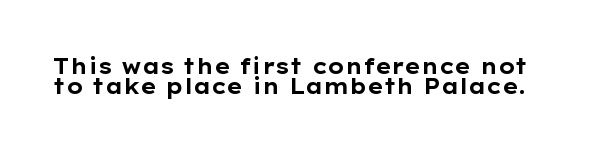
The image shows 21 px bold type, upright; set tight line spacing (0.97x), normal letter spacing, not underlined.
